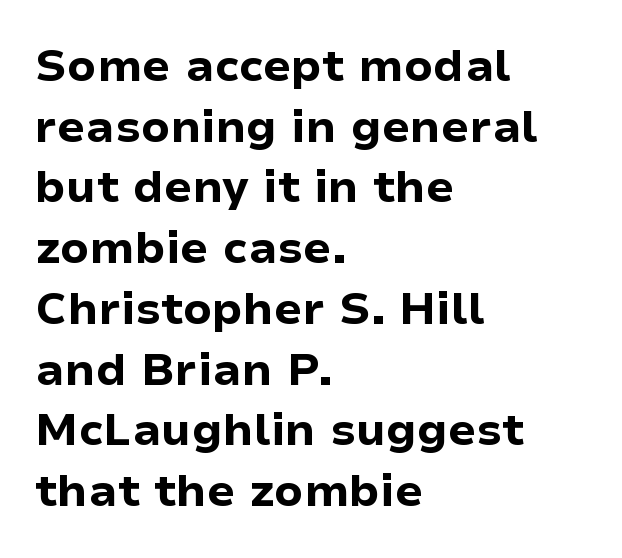
The image shows 45 px bold sans-serif type, upright; set left-aligned, normal line spacing (1.35x), normal letter spacing, not underlined; low stroke contrast and a medium x-height.
